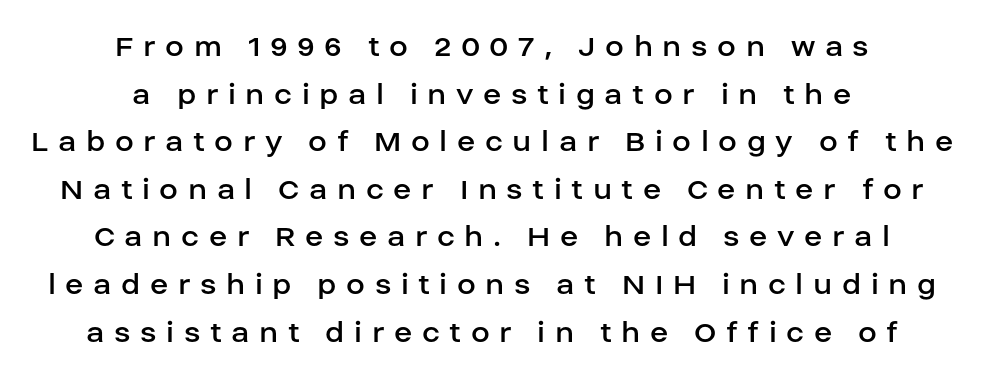
The image shows 34 px regular-weight sans-serif type, upright; set centered, normal line spacing (1.4x), unusually wide letter spacing (+0.28 em), not underlined; low stroke contrast and a large x-height.
